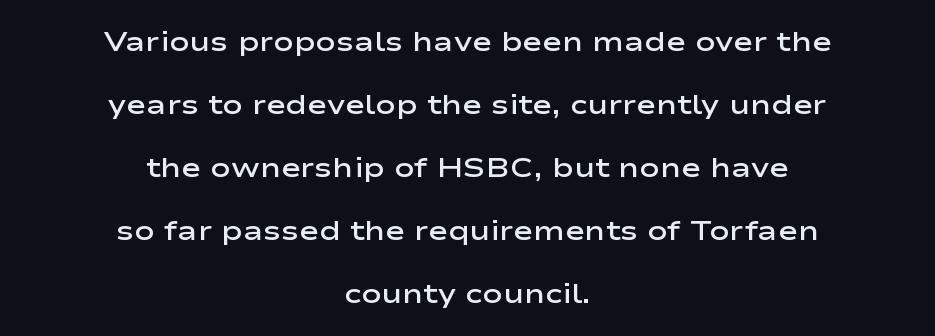
Q: Is the text bold? A: Semi-bold.
Q: Is the text italic (slanted)? A: No, it is upright.
Q: Is the text underlined? A: No.
Q: How is the paragraph aligned? A: Centered.
Q: Is the spacing between letters normal or unusually wide? A: Normal.
Q: Is the spacing between lines tight, normal or loose? A: Loose.
